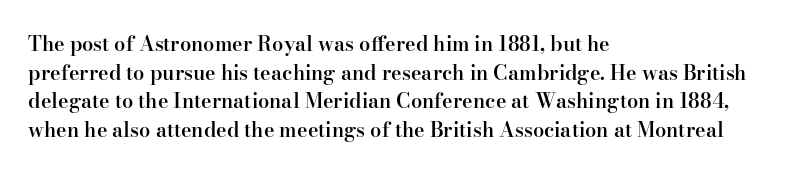
{"italic": "no", "bold": "semi", "underline": "no", "align": "left", "line_spacing": "normal", "line_spacing_ratio": 1.43, "letter_spacing": "normal", "letter_spacing_em": 0.0, "glyph_px": 20}
